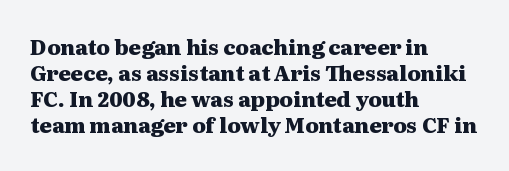
The strokes are fattened all the way to bold. Visually the block forms a straight wall on the left and a jagged coastline on the right. A typesetter would mark this as roman, not italic. The words here are not underlined.
